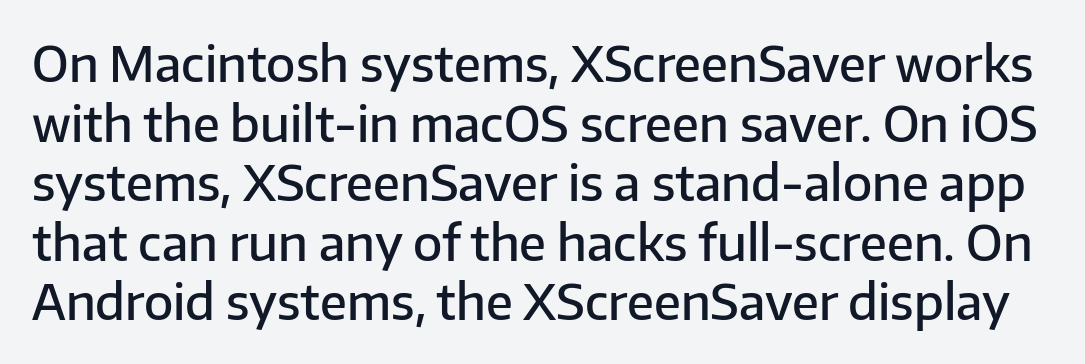
Q: Is the text bold? A: Semi-bold.
Q: Is the text italic (slanted)? A: No, it is upright.
Q: Is the typeface a serif or a sans-serif typeface? A: Sans-serif.
Q: Is the text underlined? A: No.
Q: Is the spacing between letters normal or unusually wide? A: Normal.
Q: Width (condensed, normal, or wide)? A: Normal.
Q: Stroke contrast? A: Low.
Q: x-height? A: Medium.
Q: Monospaced? A: No.
